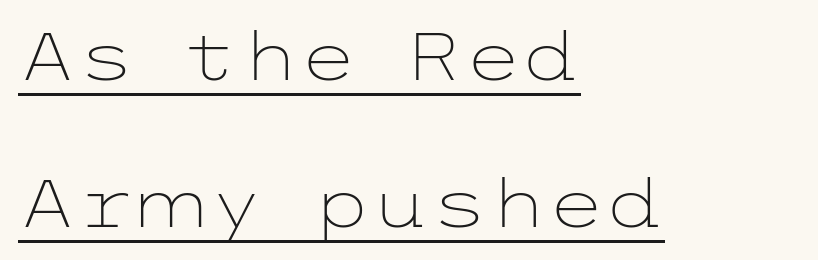
The image shows 67 px light, wide sans-serif type, upright; set left-aligned, loose line spacing (2.19x), normal letter spacing, underlined; low stroke contrast and a medium x-height.
